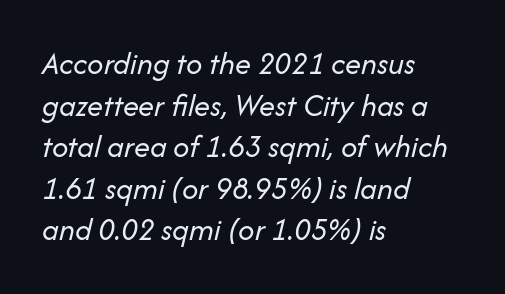
{"italic": "yes", "lean": "right", "slant_degrees": 14, "bold": "no", "weight": "regular", "width": "normal", "stroke_contrast": "low", "x_height": "medium", "monospaced": "no", "underline": "no", "align": "left", "line_spacing": "normal", "line_spacing_ratio": 1.3, "letter_spacing": "normal", "letter_spacing_em": 0.0, "glyph_px": 32}
